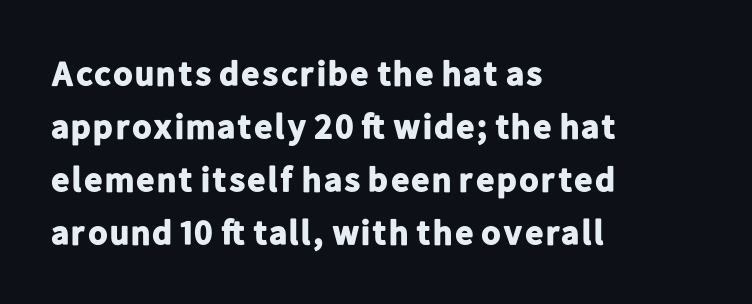
Ordinary non-slanted type is in use. The specimen omits any rule beneath the text block's lines. The typesetting leans heavy: a genuine bold. The letterforms sit shoulder to shoulder at normal distance. The face used here is proportionally spaced, like ordinary book or web type. In CSS terms this would be text-align: left.
